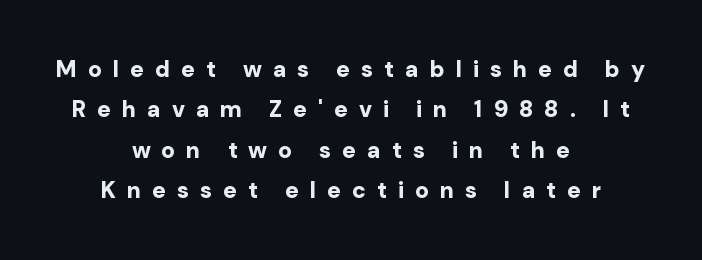
This is roman type, the default non-slanted kind. Beneath every word, the page is bare. Each word looks stretched out because of the extra space between its letters. Typesetter's note: full bold, strokes at maximum text heaviness.
